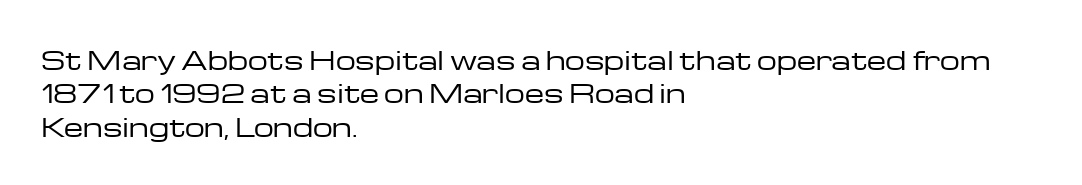
Notice how the stems are strictly vertical — no italics here. Clear beneath every line of the passage. Compared with typical paragraphs, the rows here are spaced about the same. The letters look calm and open, with moderate or lighter stems. Spacing between characters is what you'd get straight out of the box.
